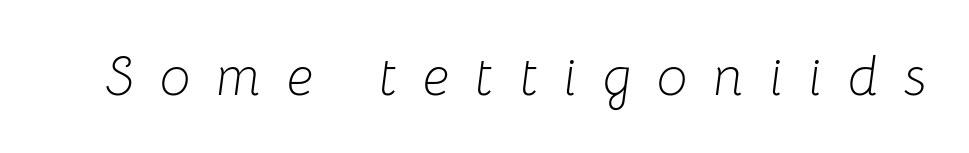
Q: Is the text bold? A: No.
Q: Is the text italic (slanted)? A: Yes, it leans right by about 8 degrees.
Q: Is the text underlined? A: No.
Q: Is the spacing between letters normal or unusually wide? A: Unusually wide.
Q: Width (condensed, normal, or wide)? A: Normal.
Q: Stroke contrast? A: Low.
Q: x-height? A: Medium.
Q: Monospaced? A: No.
